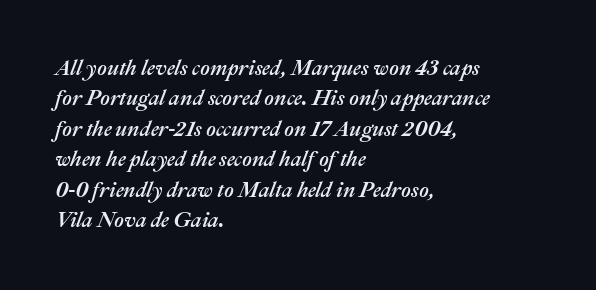
The ragged edge is on the right, which tells us the setting is flush left. Short note: letters normally spaced. The vertical gap from one line to the next is medium. Descenders are the only things crossing below the line. It's the slanting kind of type.
